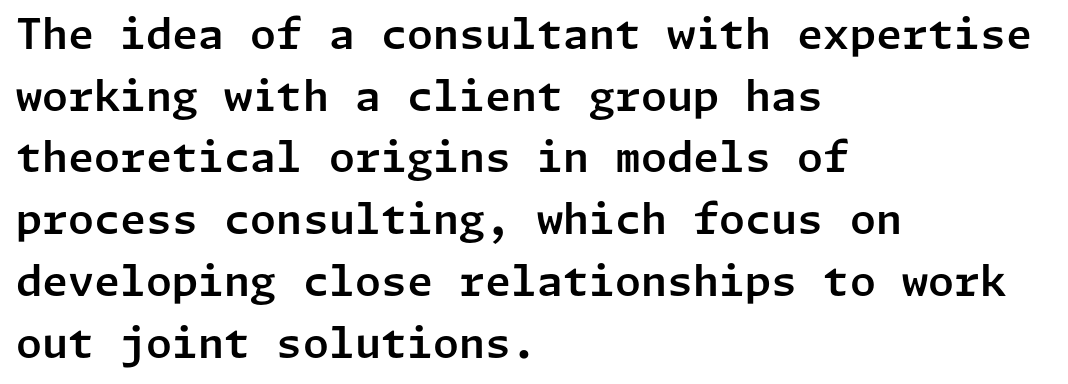
{"serif": "no", "italic": "no", "width": "normal", "stroke_contrast": "low", "x_height": "medium", "underline": "no", "align": "left", "line_spacing": "normal", "line_spacing_ratio": 1.47, "letter_spacing": "normal", "letter_spacing_em": 0.0, "glyph_px": 42}
